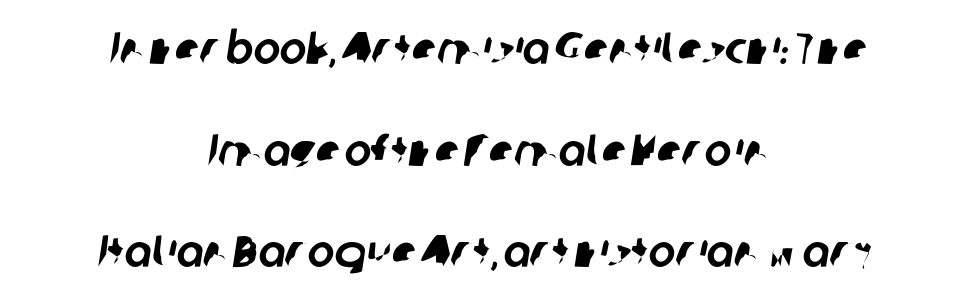
Q: Is the typeface a serif or a sans-serif typeface? A: Sans-serif.
Q: Is the text underlined? A: No.
Q: How is the paragraph aligned? A: Centered.
Q: Is the spacing between letters normal or unusually wide? A: Normal.
Q: Is the spacing between lines tight, normal or loose? A: Loose.
Q: Width (condensed, normal, or wide)? A: Normal.
Q: Stroke contrast? A: Low.
Q: x-height? A: Medium.
Q: Monospaced? A: No.
